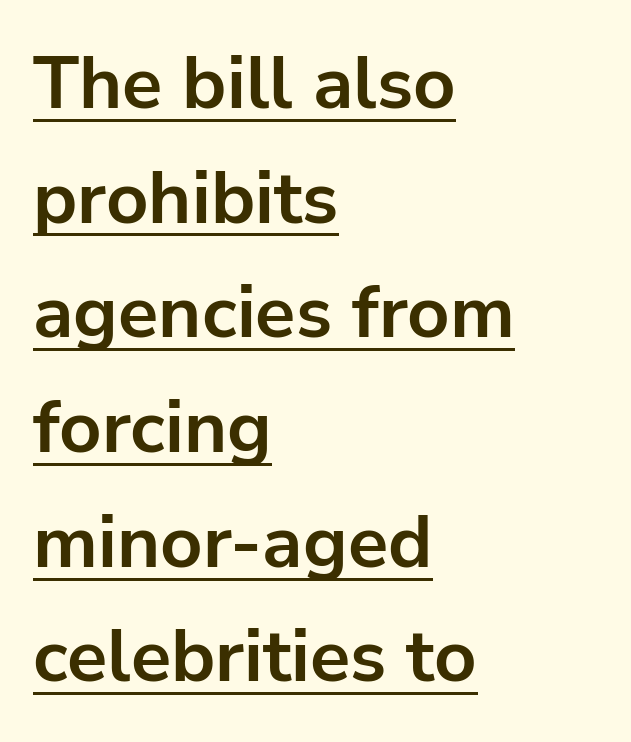
The image shows 74 px bold sans-serif type, upright; set left-aligned, normal line spacing (1.55x), normal letter spacing, underlined; low stroke contrast and a medium x-height.
